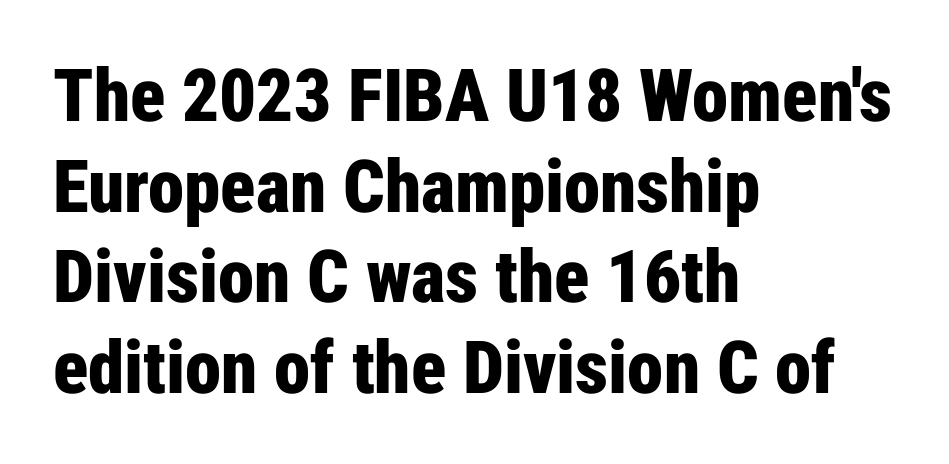
{"serif": "no", "italic": "no", "bold": "yes", "weight": "bold", "width": "condensed", "stroke_contrast": "low", "x_height": "medium", "monospaced": "no", "underline": "no", "align": "left", "line_spacing_ratio": 1.24, "letter_spacing": "normal", "letter_spacing_em": 0.0, "glyph_px": 73}
